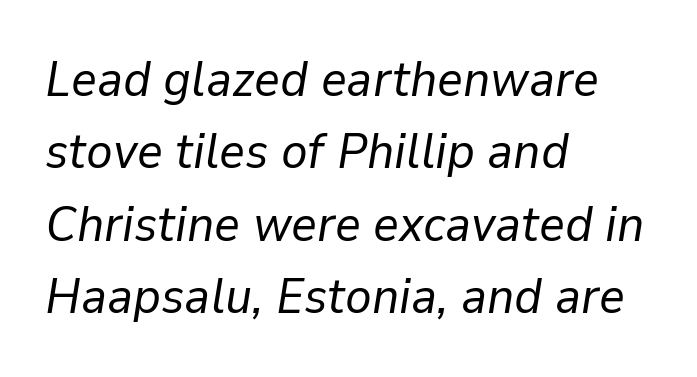
The compositor pushed each line to the left boundary. Stroke mass is kept to a normal reading level or below. Proportional: the letters do not fall into vertical columns. Each word holds together tightly as a unit, with standard inter-letter gaps. Type without underlining. When letters slant like this, we call the style italic.
